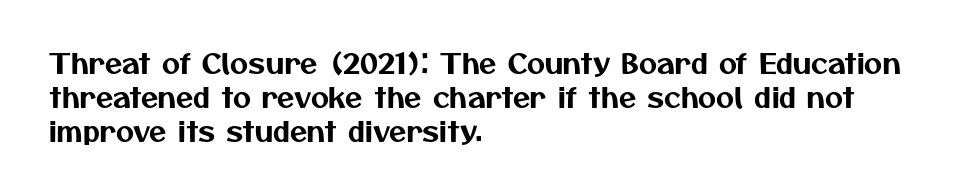
Nothing unusual about the tracking: characters are spaced as the font intends. A bare baseline throughout the passage. Proportional: the letters do not fall into vertical columns. This rendering uses left alignment, leaving the right contour irregular. Nope, no serifs anywhere on these letters.
